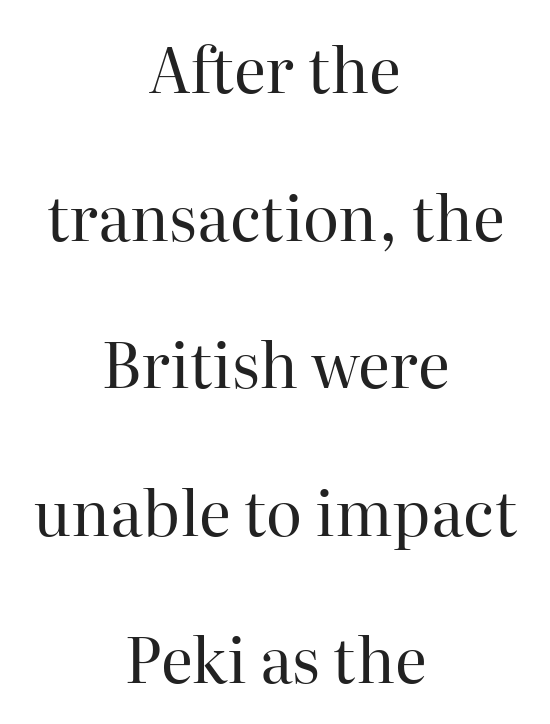
Q: Is the text bold? A: No.
Q: Is the text italic (slanted)? A: No, it is upright.
Q: Is the typeface a serif or a sans-serif typeface? A: Serif.
Q: Is the text underlined? A: No.
Q: How is the paragraph aligned? A: Centered.
Q: Is the spacing between letters normal or unusually wide? A: Normal.
Q: Is the spacing between lines tight, normal or loose? A: Loose.
Q: Width (condensed, normal, or wide)? A: Normal.
Q: Stroke contrast? A: High.
Q: x-height? A: Medium.
Q: Monospaced? A: No.
